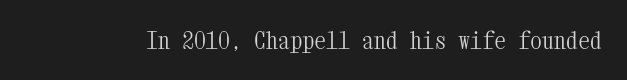
{"italic": "no", "bold": "no", "underline": "no", "letter_spacing": "normal", "letter_spacing_em": 0.0, "glyph_px": 24}
